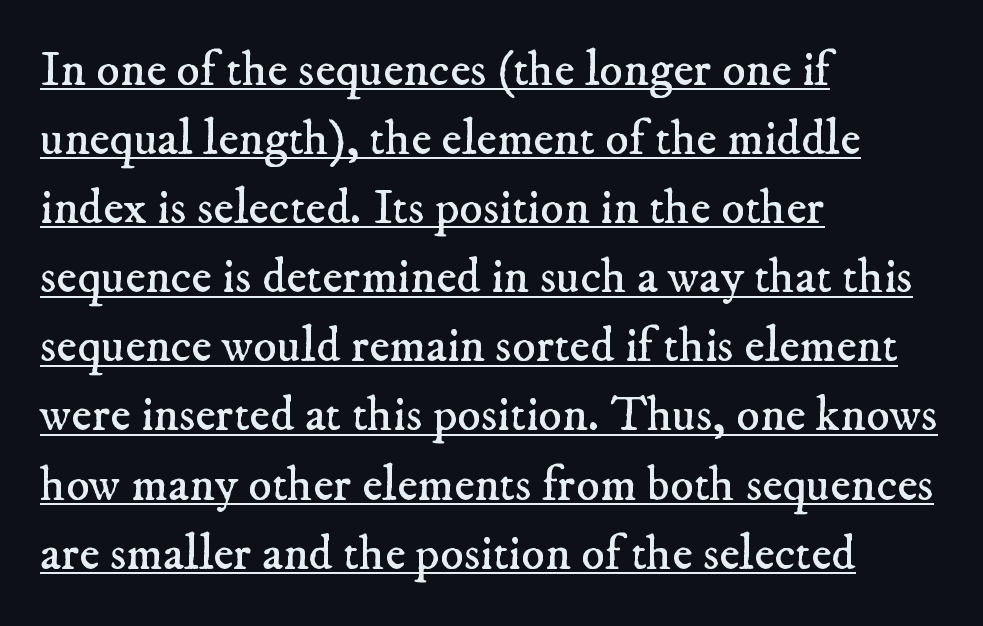
A classic flush-left, rag-right setting is used for this passage. The string is rendered with underlining switched on. The letters advance in unequal steps, a hallmark of proportional type. The passage shown is typeset with a serif family.
